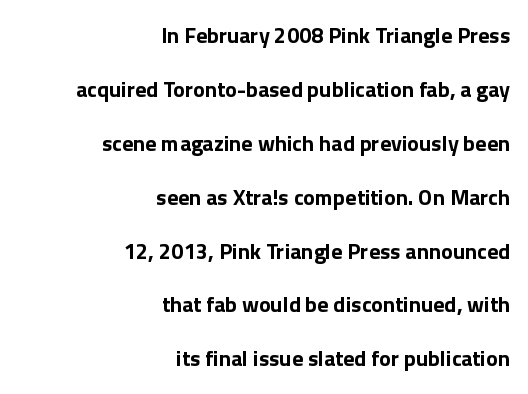
Q: Is the text bold? A: Yes.
Q: Is the text italic (slanted)? A: No, it is upright.
Q: Is the text underlined? A: No.
Q: How is the paragraph aligned? A: Right-aligned.
Q: Is the spacing between letters normal or unusually wide? A: Normal.
Q: Is the spacing between lines tight, normal or loose? A: Loose.
